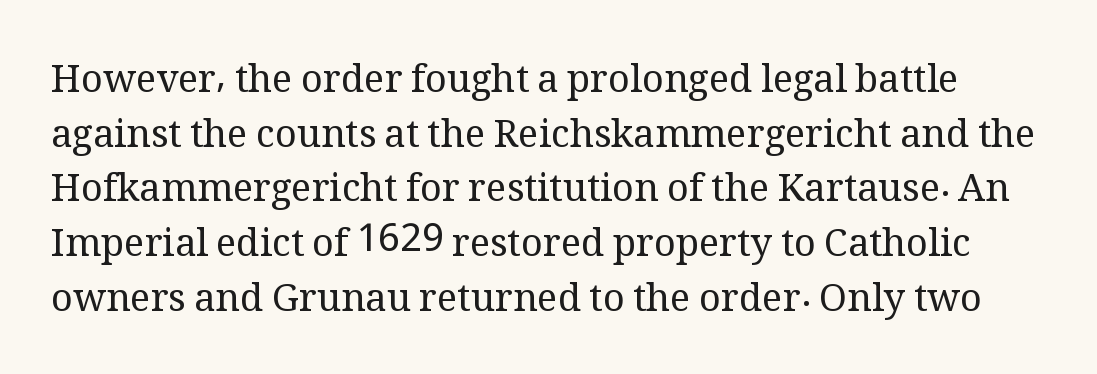
Q: Is the text bold? A: No.
Q: Is the text italic (slanted)? A: No, it is upright.
Q: Is the typeface a serif or a sans-serif typeface? A: Serif.
Q: Is the text underlined? A: No.
Q: Is the spacing between letters normal or unusually wide? A: Normal.
Q: Is the spacing between lines tight, normal or loose? A: Normal.
Q: Width (condensed, normal, or wide)? A: Normal.
Q: Stroke contrast? A: Medium.
Q: x-height? A: Medium.
Q: Monospaced? A: No.
